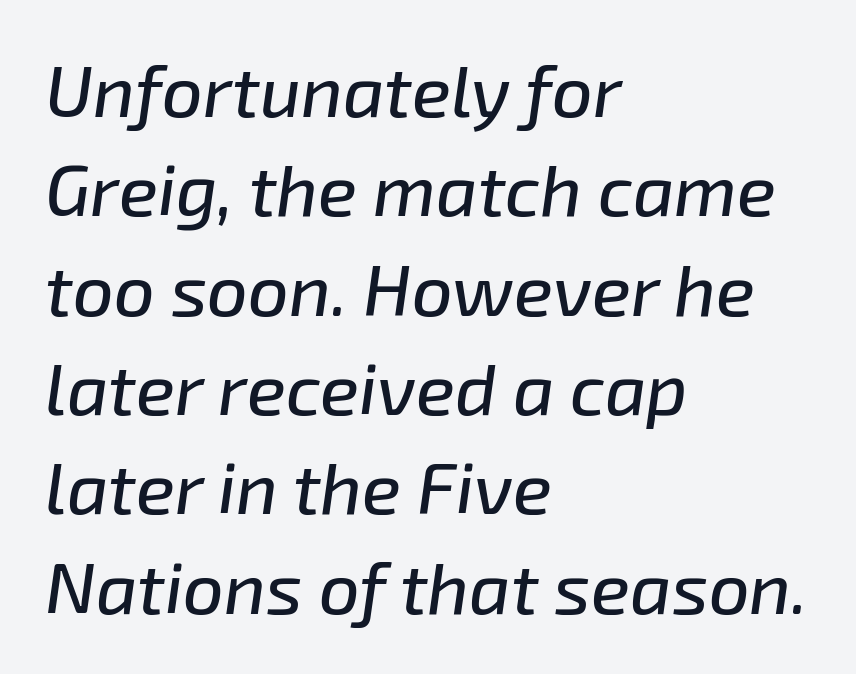
The image shows 72 px text type, italic (leaning right); set left-aligned, normal line spacing (1.38x), normal letter spacing, not underlined; low stroke contrast and a medium x-height.
